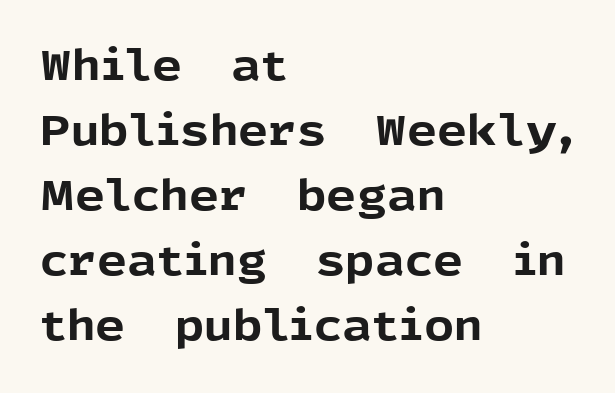
The rows are spaced the way most documents space them. Here the designer chose a conventional face with non-uniform glyph widths. The letters stand upright; this is a roman face. Bare-footed words on every line.
